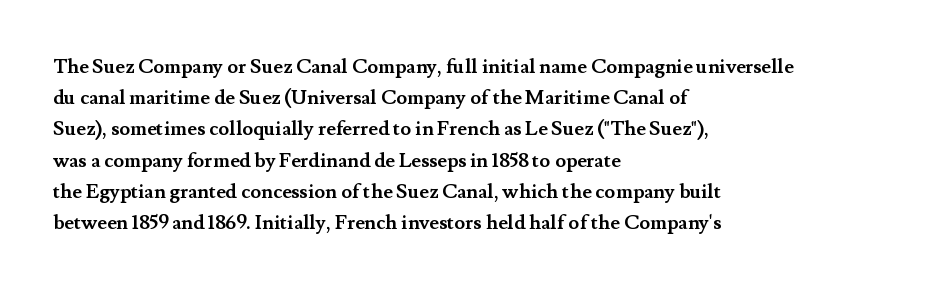
Beneath every word, the page is bare. The letterforms sit shoulder to shoulder at normal distance. The typesetter chose a ragged-right arrangement here. What weight is shown? A full bold with thick strokes.
